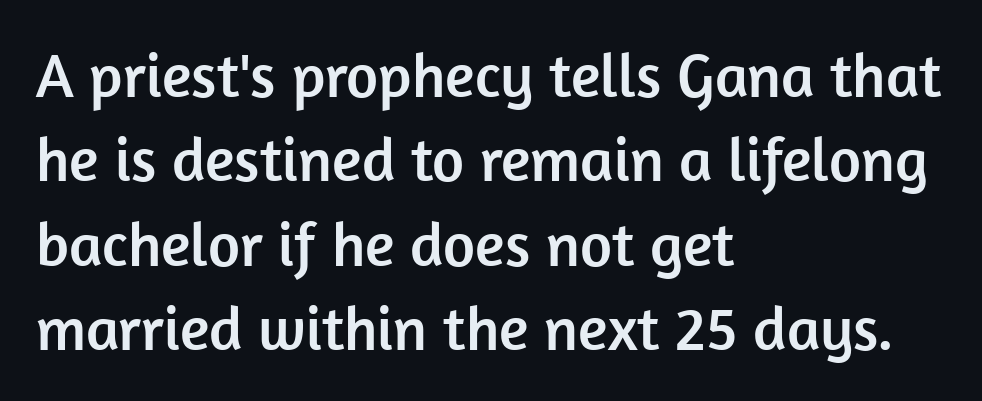
Q: Is the text italic (slanted)? A: No, it is upright.
Q: Is the typeface a serif or a sans-serif typeface? A: Sans-serif.
Q: Is the text underlined? A: No.
Q: How is the paragraph aligned? A: Left-aligned.
Q: Is the spacing between letters normal or unusually wide? A: Normal.
Q: Is the spacing between lines tight, normal or loose? A: Normal.
Q: Width (condensed, normal, or wide)? A: Normal.
Q: Stroke contrast? A: Low.
Q: x-height? A: Medium.
Q: Monospaced? A: No.
